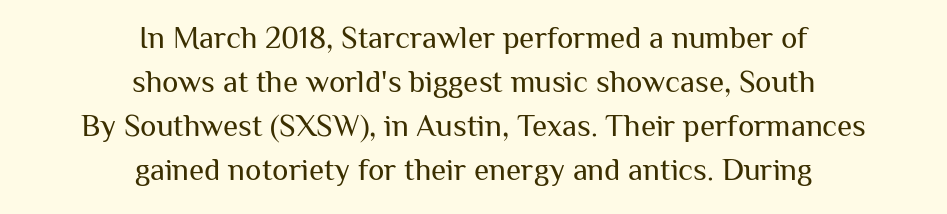
Q: Is the text bold? A: No.
Q: Is the text italic (slanted)? A: No, it is upright.
Q: Is the typeface a serif or a sans-serif typeface? A: Sans-serif.
Q: Is the text underlined? A: No.
Q: How is the paragraph aligned? A: Centered.
Q: Is the spacing between letters normal or unusually wide? A: Normal.
Q: Is the spacing between lines tight, normal or loose? A: Normal.
Q: Width (condensed, normal, or wide)? A: Normal.
Q: Stroke contrast? A: Medium.
Q: x-height? A: Medium.
Q: Monospaced? A: No.
